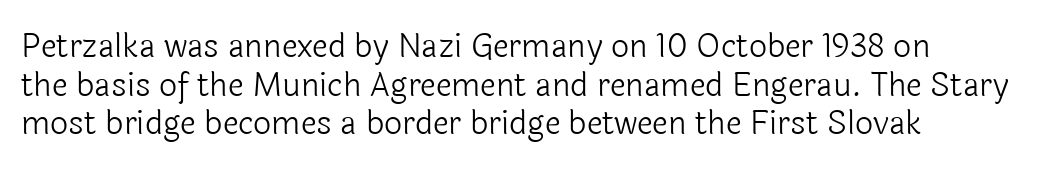
Beneath every word, the page is bare. Character widths vary here, with narrow letters taking less room than wide ones. Every row of glyphs begins at an identical x-position on the left. This rendering employs a face without finishing strokes, i.e., a sans-serif.
